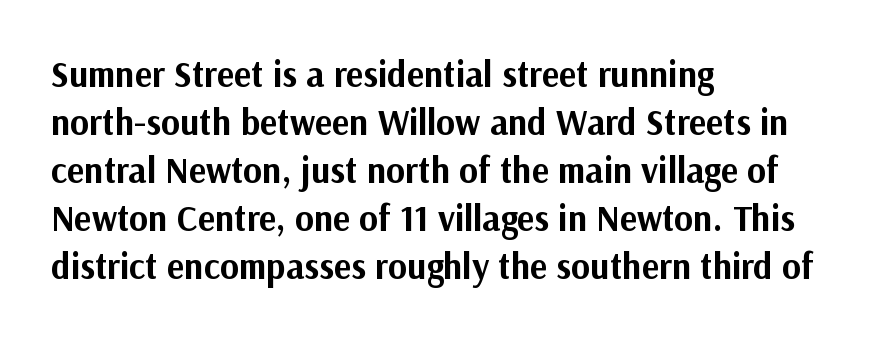
The image shows 36 px bold sans-serif type, upright; set left-aligned, normal line spacing (1.33x), normal letter spacing, not underlined; medium stroke contrast and a medium x-height.
